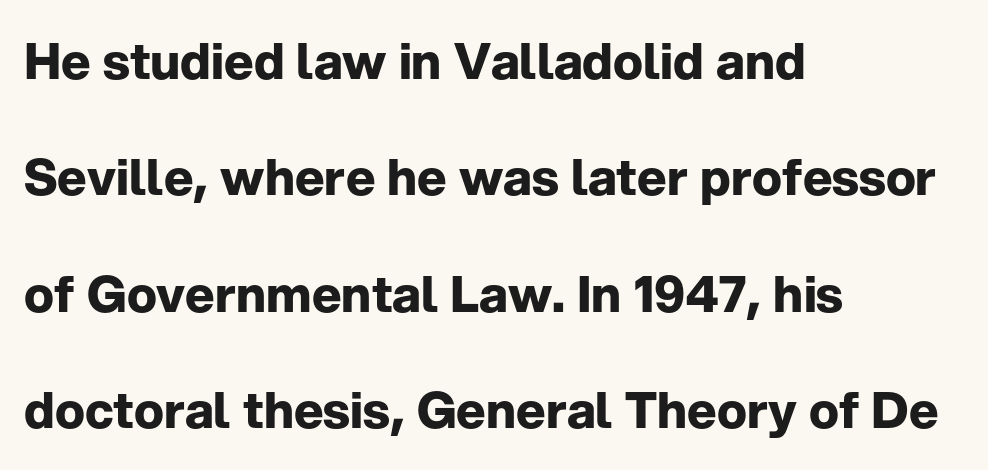
Q: Is the text bold? A: Yes.
Q: Is the text italic (slanted)? A: No, it is upright.
Q: Is the typeface a serif or a sans-serif typeface? A: Sans-serif.
Q: Is the text underlined? A: No.
Q: How is the paragraph aligned? A: Left-aligned.
Q: Is the spacing between letters normal or unusually wide? A: Normal.
Q: Is the spacing between lines tight, normal or loose? A: Loose.
Q: Width (condensed, normal, or wide)? A: Normal.
Q: Stroke contrast? A: Low.
Q: x-height? A: Medium.
Q: Monospaced? A: No.
